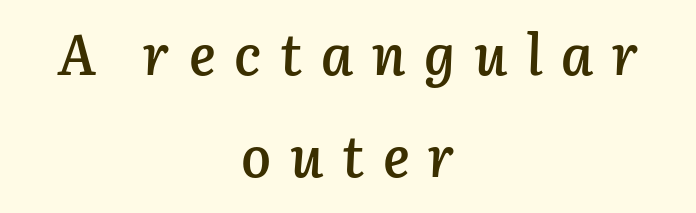
{"italic": "yes", "lean": "right", "slant_degrees": 3, "bold": "semi", "weight": "semibold", "width": "normal", "stroke_contrast": "low", "x_height": "medium", "monospaced": "no", "underline": "no", "align": "center", "line_spacing_ratio": 1.83, "letter_spacing": "wide", "letter_spacing_em": 0.33, "glyph_px": 56}
